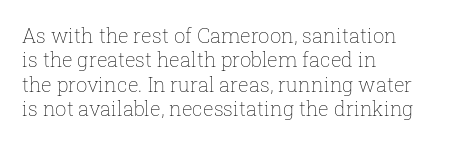
The image shows 20 px text type, upright; set left-aligned, line spacing 1.22x, normal letter spacing, not underlined.
